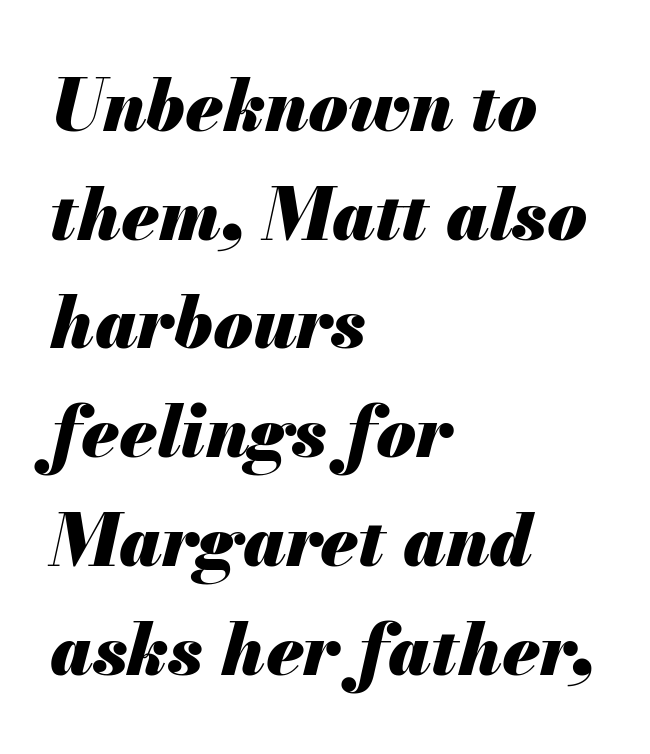
The image shows 72 px heavy type, italic (leaning right); set left-aligned, normal line spacing (1.51x), normal letter spacing, not underlined; medium stroke contrast and a small x-height.
